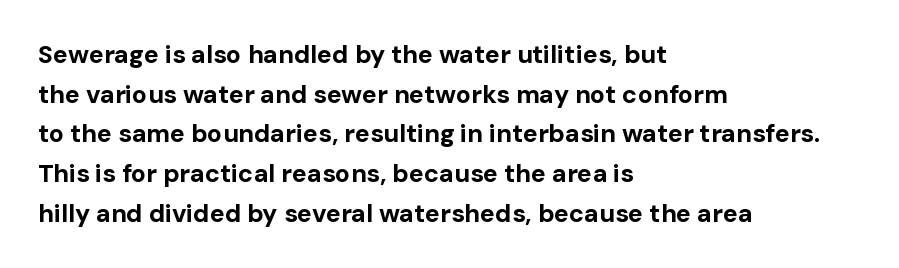
{"italic": "no", "bold": "yes", "underline": "no", "align": "left", "line_spacing": "normal", "line_spacing_ratio": 1.59, "letter_spacing": "normal", "letter_spacing_em": 0.0, "glyph_px": 25}
